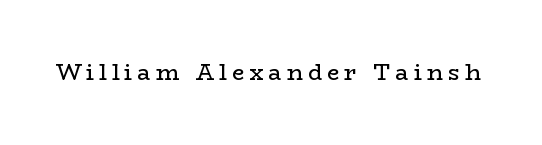
{"italic": "no", "bold": "no", "underline": "no", "letter_spacing": "wide", "letter_spacing_em": 0.23, "glyph_px": 22}
